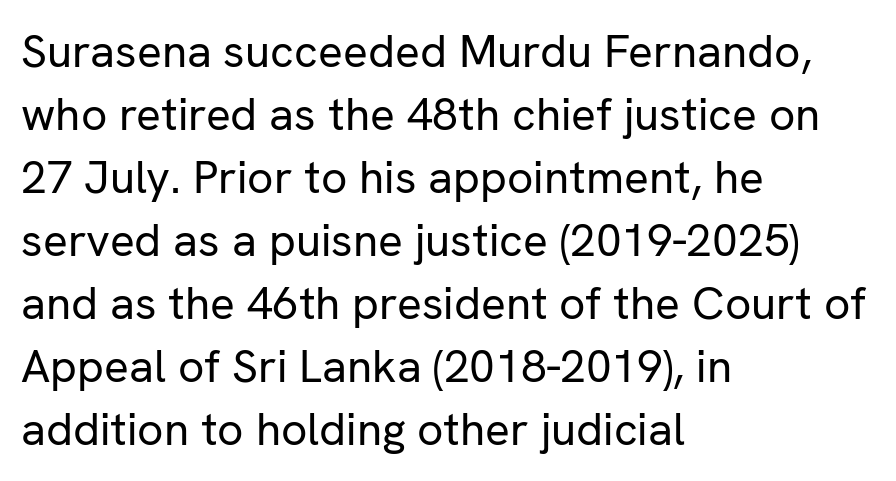
The image shows 46 px regular-weight sans-serif type, upright; set left-aligned, normal line spacing (1.37x), normal letter spacing, not underlined; low stroke contrast and a medium x-height.
